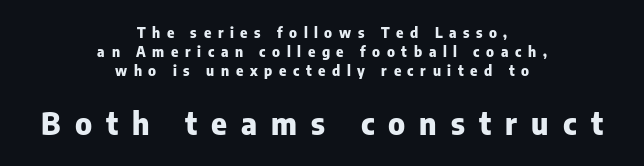
Each letter keeps its own natural width here, so spacing adapts to shape. Type without underlining. To sum up the face: it is a sans, with no serifs. The paragraph shown floats in the horizontal middle.
